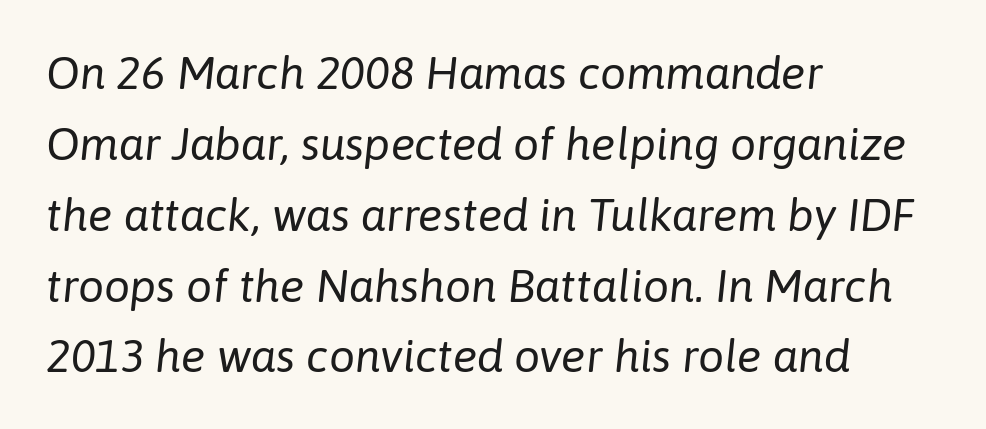
The typesetting does not lean heavy: it is not bold. Standard letterfit; no display-style spreading of the glyphs. Honestly, the row spacing looks completely unremarkable. Think of a printed novel: that variable character pitch is what you see here. This rendering features lettering with no underline.
